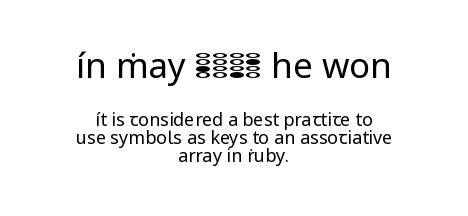
Nothing heavy about these letters — not bold at all. Bigger letters appear in the top chunk; the bottom chunk is reduced. Does the copy run flush right? No — it is centered line by line. The lines are packed closely together with very little leading. These lines were composed using upright roman letters. The letters sit at their default tracking, neither squeezed nor spread.
